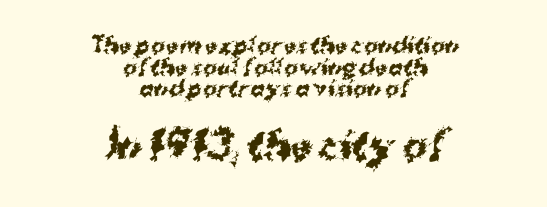
Q: Is the text bold? A: Yes.
Q: Is the typeface a serif or a sans-serif typeface? A: Sans-serif.
Q: Is the text underlined? A: No.
Q: How is the paragraph aligned? A: Centered.
Q: Is the spacing between letters normal or unusually wide? A: Normal.
Q: Is the spacing between lines tight, normal or loose? A: Tight.
Q: Which block of text is set in a larger size, the first (top) or the second (bottom)? A: The second (bottom) one.
Q: Width (condensed, normal, or wide)? A: Normal.
Q: Stroke contrast? A: Medium.
Q: x-height? A: Medium.
Q: Monospaced? A: No.
